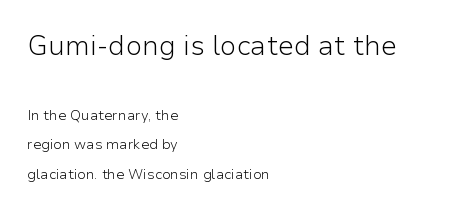
Q: Is the text bold? A: No.
Q: Is the text italic (slanted)? A: No, it is upright.
Q: Is the text underlined? A: No.
Q: How is the paragraph aligned? A: Left-aligned.
Q: Is the spacing between letters normal or unusually wide? A: Normal.
Q: Is the spacing between lines tight, normal or loose? A: Loose.
Q: Which block of text is set in a larger size, the first (top) or the second (bottom)? A: The first (top) one.
